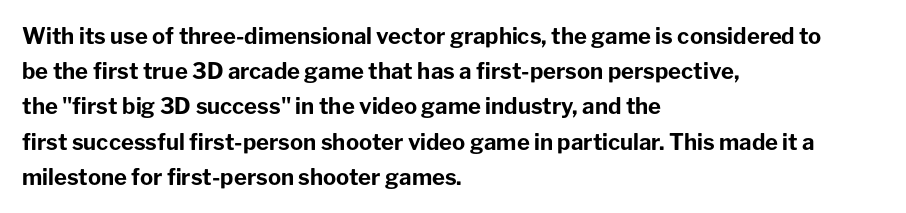
Every row of glyphs begins at an identical x-position on the left. Each word holds together tightly as a unit, with standard inter-letter gaps. What's the leading like? Ordinary, nothing unusual. Nope, not italic — everything's standing straight. The space directly below the letters is spotless.
